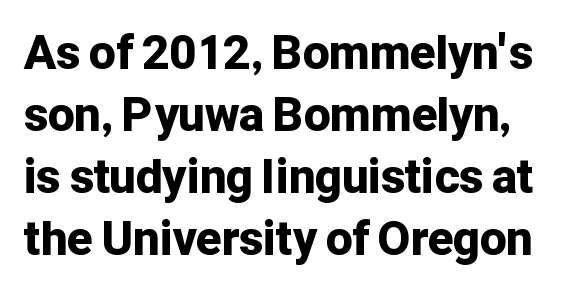
Q: Is the text bold? A: Yes.
Q: Is the text italic (slanted)? A: No, it is upright.
Q: Is the typeface a serif or a sans-serif typeface? A: Sans-serif.
Q: Is the text underlined? A: No.
Q: Is the spacing between letters normal or unusually wide? A: Normal.
Q: Is the spacing between lines tight, normal or loose? A: Normal.
Q: Width (condensed, normal, or wide)? A: Normal.
Q: Stroke contrast? A: Low.
Q: x-height? A: Medium.
Q: Monospaced? A: No.
